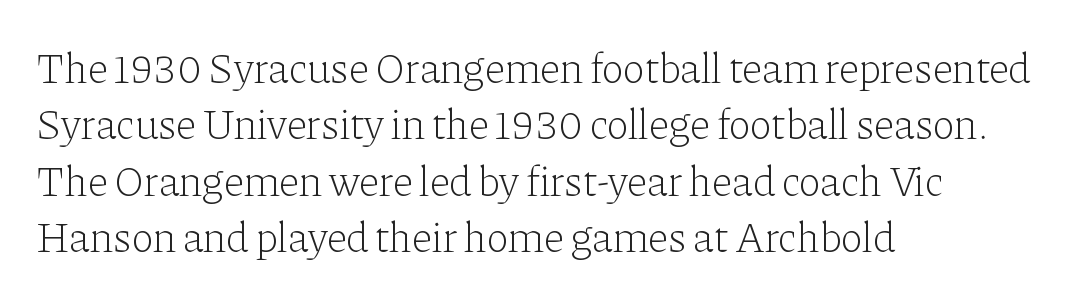
A light-to-regular cut is what we see here. Italic? Not at all — the glyphs are vertical. Short note: letters normally spaced. Each new line begins a customary step beneath the previous one.
